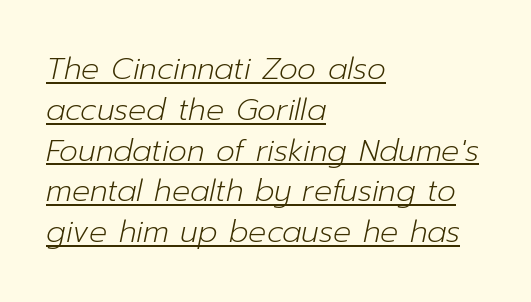
The image shows 30 px light type, italic (leaning right); set left-aligned, normal line spacing (1.36x), normal letter spacing, underlined; low stroke contrast and a medium x-height.
